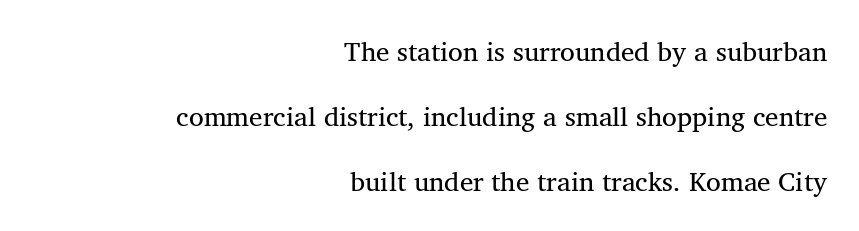
Short note: letters normally spaced. Rule under the text: the space is simply empty. These lines stack with their right ends in a neat column. Stems and bowls with no extra thickness — not bold. The designer dialed line spacing up above the default.
